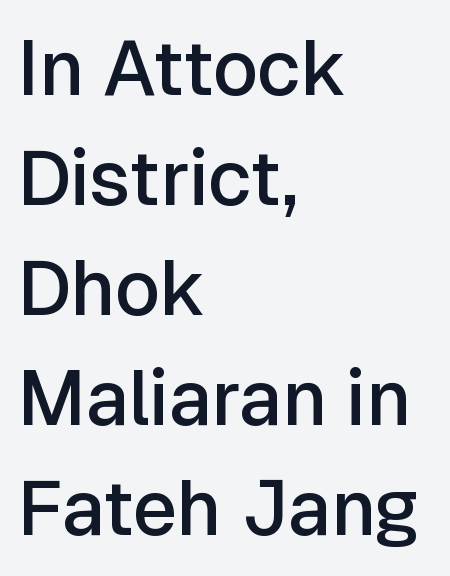
The lettering holds an erect, upright posture throughout. Line spacing here is normal. The letters carry no serifs — their stems end cleanly without finishing strokes. Short note: letters normally spaced. A clean baseline with only descenders dipping below it.
